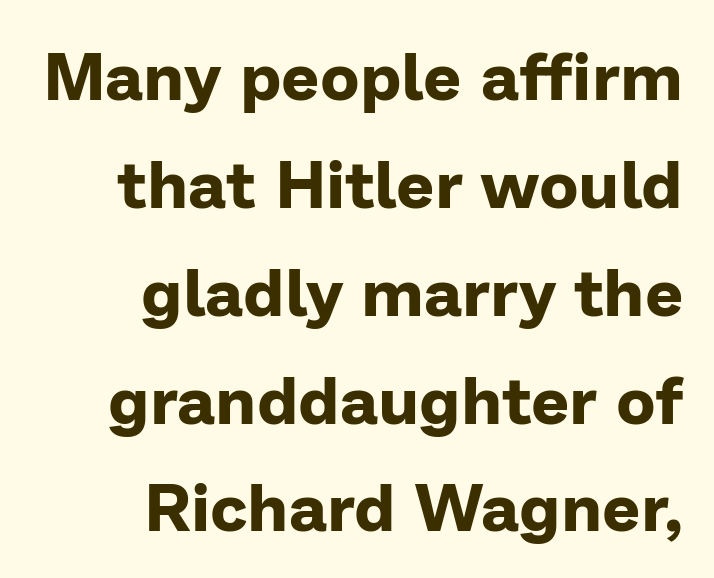
{"serif": "no", "italic": "no", "bold": "yes", "weight": "bold", "width": "normal", "stroke_contrast": "low", "x_height": "medium", "monospaced": "no", "underline": "no", "align": "right", "line_spacing": "normal", "line_spacing_ratio": 1.61, "letter_spacing": "normal", "letter_spacing_em": 0.0, "glyph_px": 67}
